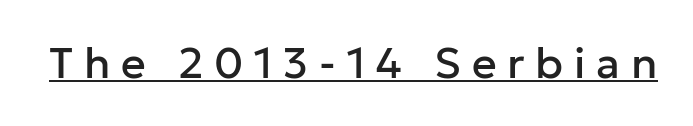
{"serif": "no", "italic": "no", "width": "normal", "stroke_contrast": "low", "x_height": "medium", "monospaced": "no", "underline": "yes", "letter_spacing": "wide", "letter_spacing_em": 0.25, "glyph_px": 43}
